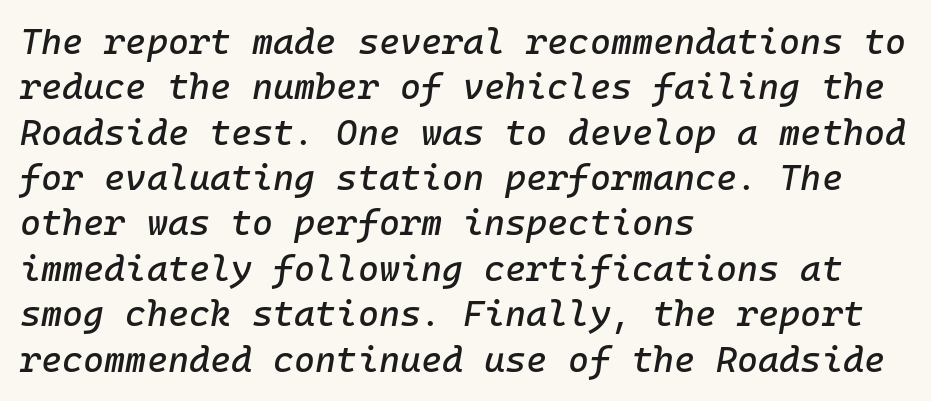
The lines in this sample share a left origin and differ only in where they stop. Glyph-to-glyph distance matches everyday printed text. This rendering features lettering with no underline. The lines sit at an ordinary, default distance from one another.
